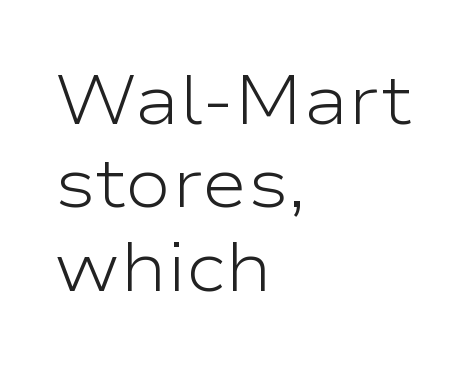
Honestly, the letter spacing is just normal — you wouldn't notice it. Bare-footed words on every line. It's the straight-up-and-down kind of type. Weight: regular or lighter. To sum up the face: it is a sans, with no serifs. All the whitespace from short lines collects on the right.
